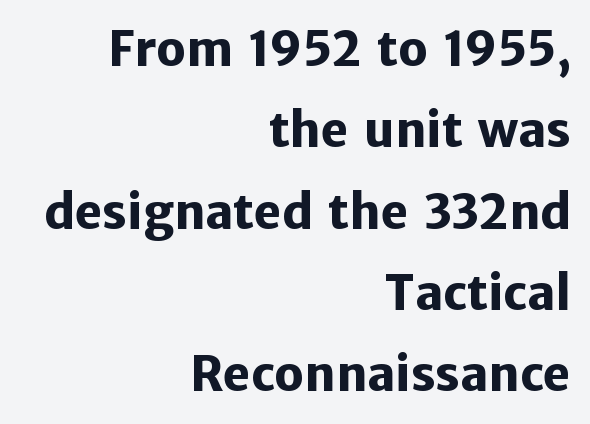
Q: Is the text bold? A: Yes.
Q: Is the text italic (slanted)? A: No, it is upright.
Q: Is the typeface a serif or a sans-serif typeface? A: Sans-serif.
Q: Is the text underlined? A: No.
Q: How is the paragraph aligned? A: Right-aligned.
Q: Is the spacing between letters normal or unusually wide? A: Normal.
Q: Width (condensed, normal, or wide)? A: Normal.
Q: Stroke contrast? A: Low.
Q: x-height? A: Medium.
Q: Monospaced? A: No.
